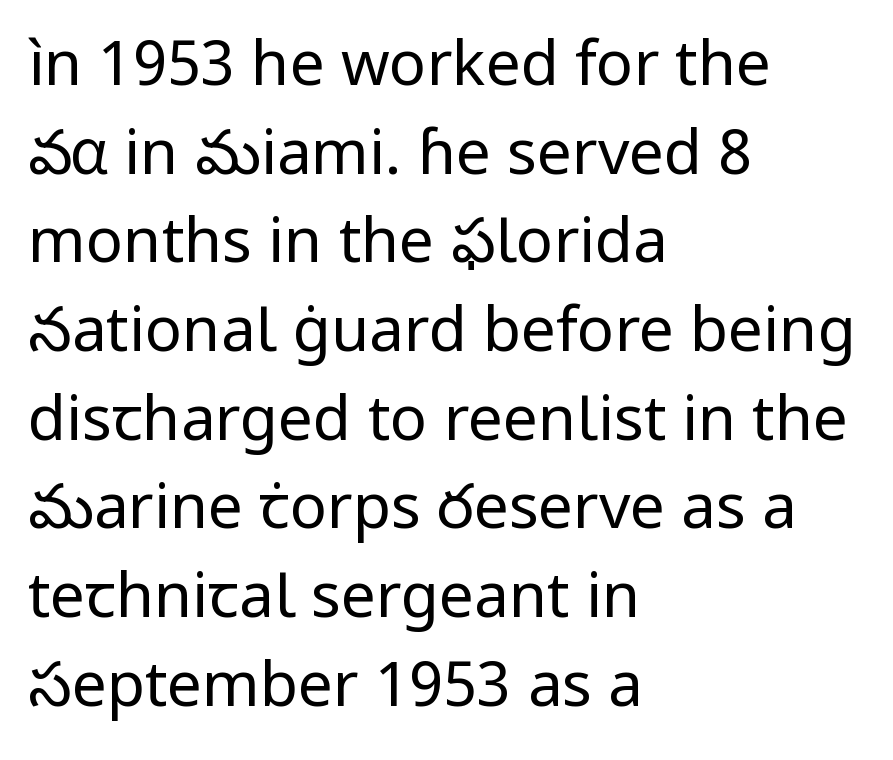
{"serif": "no", "italic": "no", "bold": "no", "weight": "regular", "width": "normal", "stroke_contrast": "low", "x_height": "medium", "monospaced": "no", "underline": "no", "align": "left", "line_spacing": "normal", "line_spacing_ratio": 1.43, "letter_spacing": "normal", "letter_spacing_em": 0.0, "glyph_px": 62}
